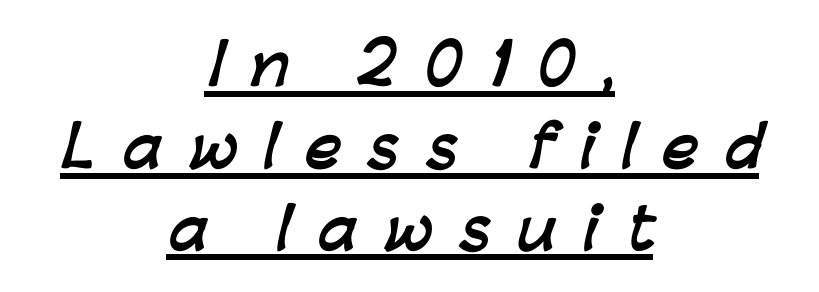
{"serif": "no", "bold": "yes", "weight": "semibold", "width": "normal", "stroke_contrast": "low", "x_height": "medium", "monospaced": "no", "underline": "yes", "align": "center", "line_spacing": "normal", "line_spacing_ratio": 1.46, "letter_spacing": "wide", "letter_spacing_em": 0.48, "glyph_px": 56}
